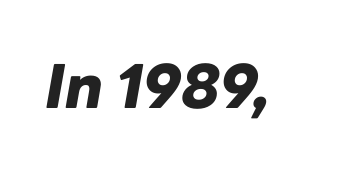
Quick note: italic. The letters advance in unequal steps, a hallmark of proportional type. The horizontal fit of the characters is conventional and even. What weight is shown? A full bold with thick strokes.
